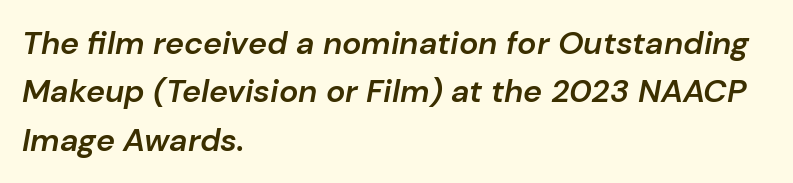
Quick note: italic. Nobody touched the tracking dial on this one. You could not count columns in this text — the font is proportionally spaced. Beneath every word, the page is bare. Students, this is semibold: more ink than regular, less than bold.
